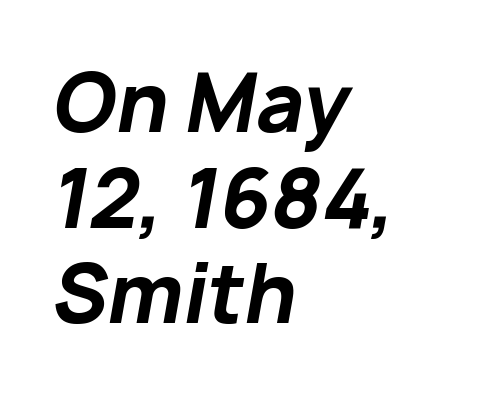
The image shows 79 px bold type, italic (leaning right); set left-aligned, line spacing 1.21x, normal letter spacing, not underlined; low stroke contrast and a medium x-height.
